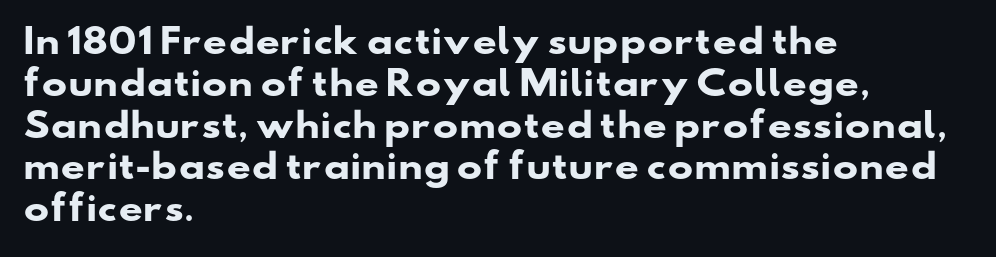
The string is rendered with underlining switched off. This sample uses plain, unmodified letter spacing. Is this a fixed-width face? No — the glyphs have proportional, varying widths. Strong, thick strokes mark this as bold type. The rag falls on the right side of this text block.
